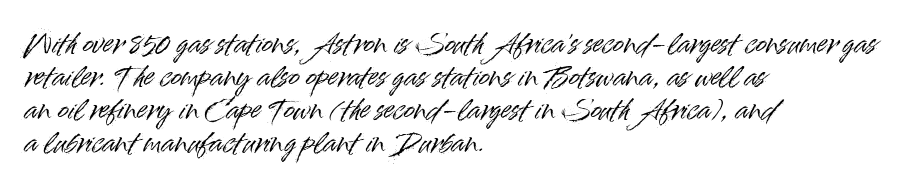
The image shows 26 px text type; set left-aligned, normal line spacing (1.27x), normal letter spacing, not underlined.
